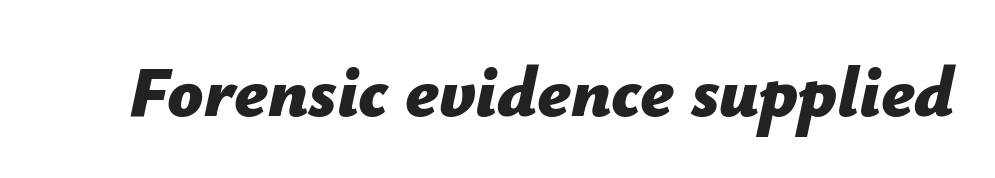
{"italic": "yes", "lean": "right", "slant_degrees": 12, "bold": "yes", "weight": "bold", "width": "normal", "stroke_contrast": "low", "x_height": "medium", "monospaced": "no", "underline": "no", "letter_spacing": "normal", "letter_spacing_em": 0.0, "glyph_px": 71}
